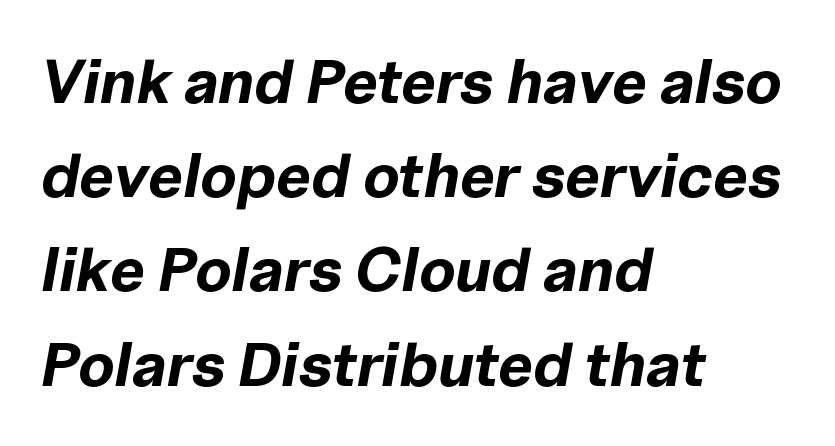
Q: Is the text bold? A: Yes.
Q: Is the text italic (slanted)? A: Yes, it leans right by about 10 degrees.
Q: Is the text underlined? A: No.
Q: How is the paragraph aligned? A: Left-aligned.
Q: Is the spacing between letters normal or unusually wide? A: Normal.
Q: Is the spacing between lines tight, normal or loose? A: Normal.
Q: Width (condensed, normal, or wide)? A: Normal.
Q: Stroke contrast? A: Low.
Q: x-height? A: Medium.
Q: Monospaced? A: No.
